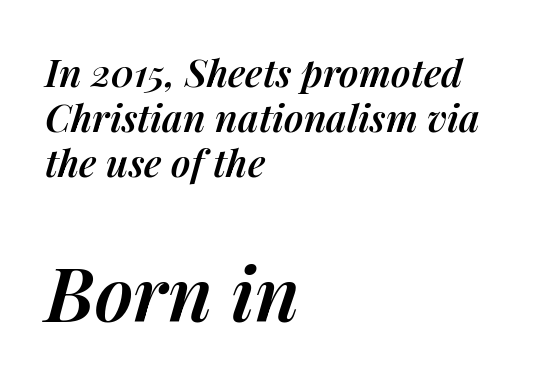
{"italic": "yes", "lean": "right", "slant_degrees": 14, "bold": "semi", "weight": "semibold", "width": "normal", "stroke_contrast": "medium", "x_height": "medium", "monospaced": "no", "underline": "no", "align": "left", "line_spacing_ratio": 1.18, "letter_spacing": "normal", "letter_spacing_em": 0.0, "larger_block": "second", "size_ratio": 1.97, "glyph_px": 75}
